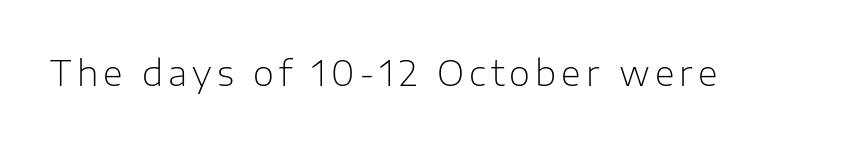
{"serif": "no", "italic": "no", "bold": "no", "weight": "light", "width": "normal", "stroke_contrast": "low", "x_height": "medium", "monospaced": "no", "underline": "no", "glyph_px": 34}
